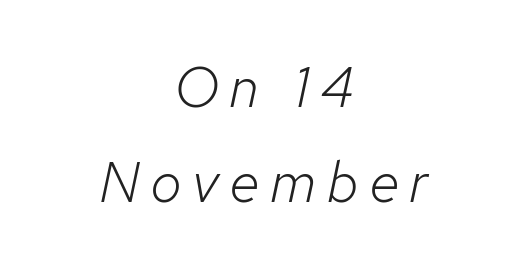
{"italic": "yes", "lean": "right", "slant_degrees": 12, "bold": "no", "weight": "light", "width": "normal", "stroke_contrast": "low", "x_height": "medium", "monospaced": "no", "underline": "no", "align": "center", "line_spacing": "normal", "line_spacing_ratio": 1.66, "glyph_px": 57}
